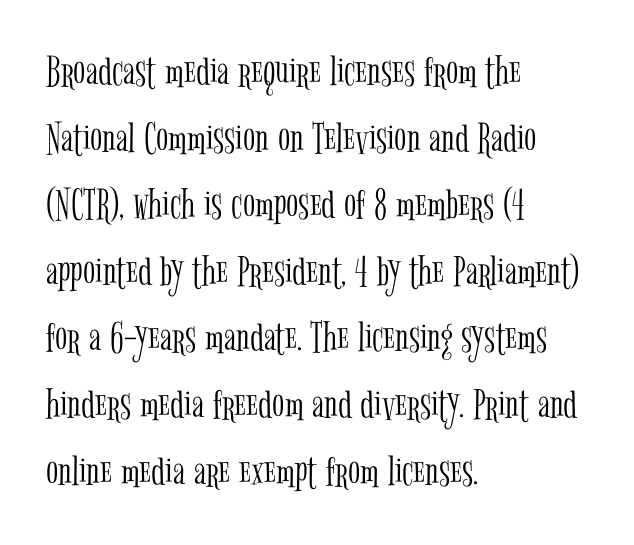
The image shows 45 px light, condensed serif type, upright; set left-aligned, normal line spacing (1.48x), normal letter spacing, not underlined; low stroke contrast and a medium x-height.
